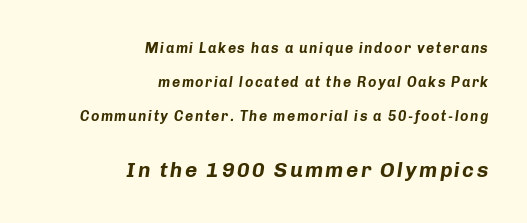
Emphasis by weight is at full strength: bold. Does the leading feel generous? Absolutely, it's lavish. Quick note: underline off. The font's italic variant was chosen for this text. Here the second block reads like a headline and the first like body copy.
